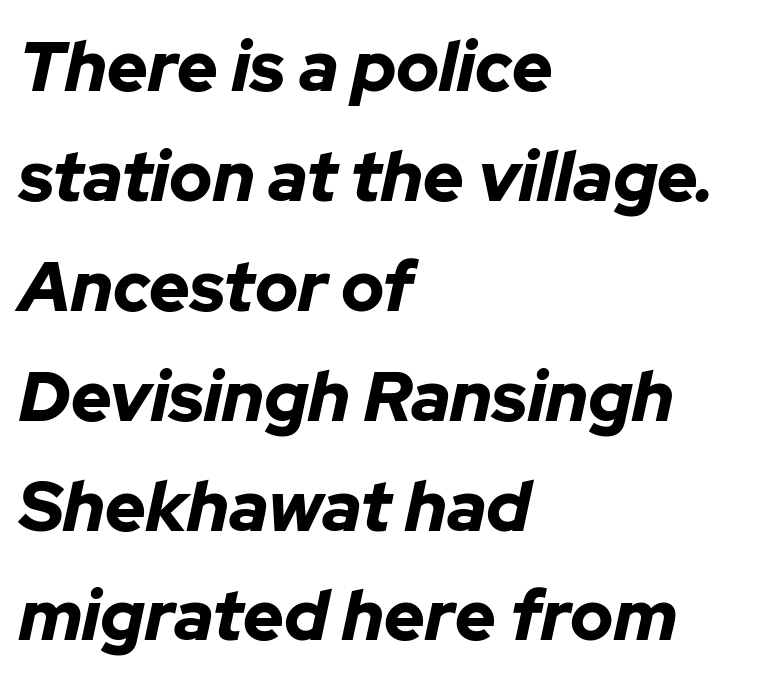
The image shows 70 px bold type, italic (leaning right); set left-aligned, normal line spacing (1.57x), normal letter spacing, not underlined; low stroke contrast and a medium x-height.
